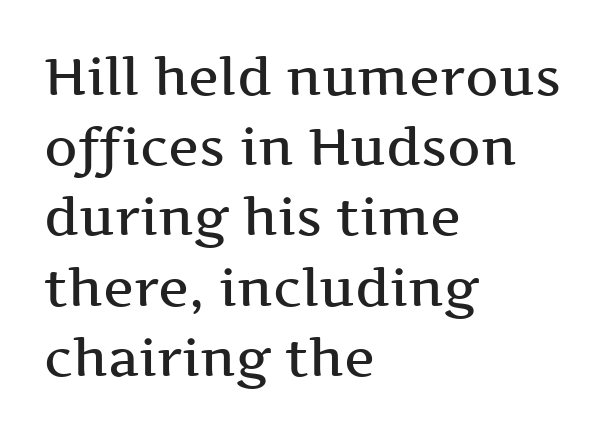
{"serif": "yes", "italic": "no", "bold": "semi", "weight": "semibold", "width": "wide", "stroke_contrast": "medium", "x_height": "medium", "monospaced": "no", "underline": "no", "align": "left", "line_spacing": "normal", "line_spacing_ratio": 1.35, "letter_spacing": "normal", "letter_spacing_em": 0.0, "glyph_px": 52}
